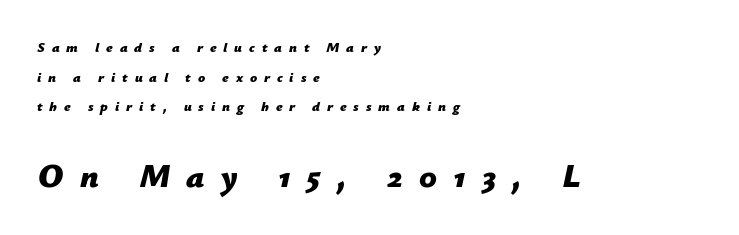
The image shows 33 px bold type, italic (leaning right); set left-aligned, loose line spacing (2.12x), unusually wide letter spacing (+0.49 em), not underlined; the second (bottom) block is 2.36x larger; low stroke contrast and a medium x-height.
